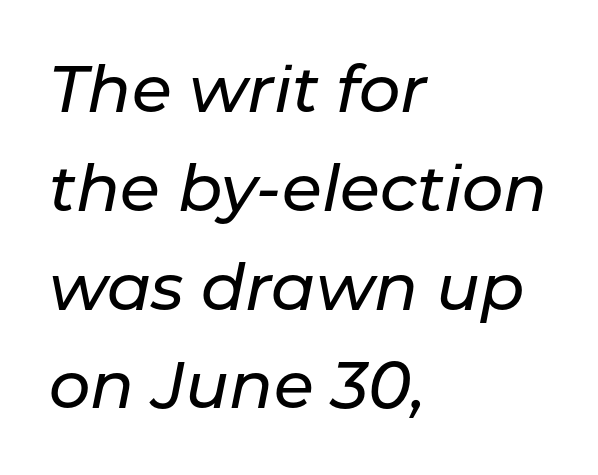
{"italic": "yes", "lean": "right", "slant_degrees": 11, "width": "normal", "stroke_contrast": "low", "x_height": "medium", "monospaced": "no", "underline": "no", "align": "left", "line_spacing": "normal", "line_spacing_ratio": 1.52, "letter_spacing": "normal", "letter_spacing_em": 0.0, "glyph_px": 65}
